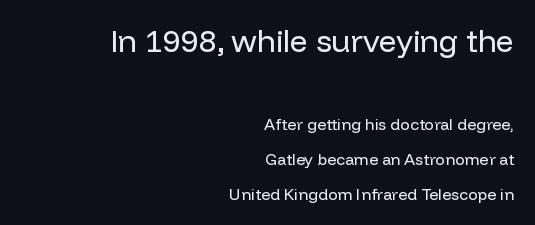
{"serif": "no", "italic": "no", "bold": "no", "weight": "regular", "width": "normal", "stroke_contrast": "low", "x_height": "medium", "monospaced": "no", "underline": "no", "align": "right", "line_spacing": "loose", "line_spacing_ratio": 2.19, "letter_spacing": "normal", "letter_spacing_em": 0.0, "larger_block": "first", "size_ratio": 1.94, "glyph_px": 31}
